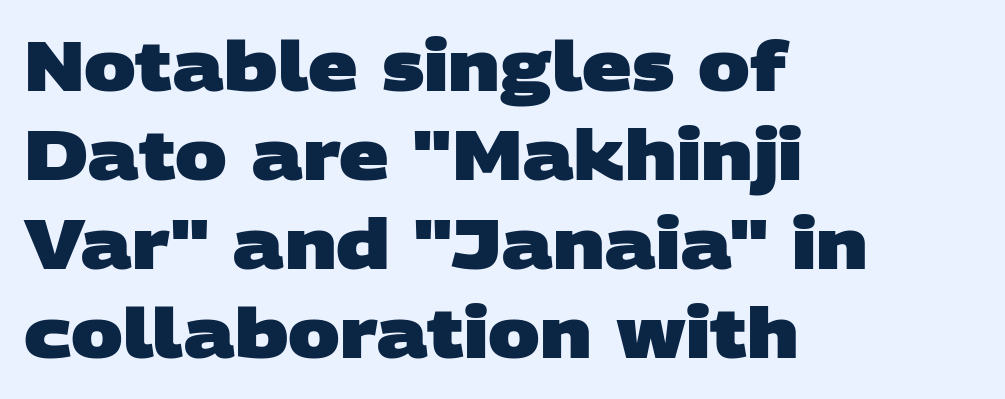
{"serif": "no", "bold": "yes", "weight": "heavy", "width": "wide", "stroke_contrast": "low", "x_height": "large", "monospaced": "no", "underline": "no", "align": "left", "line_spacing": "normal", "line_spacing_ratio": 1.29, "letter_spacing": "normal", "letter_spacing_em": 0.0, "glyph_px": 69}
